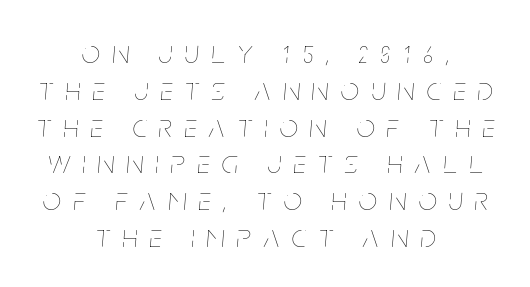
The image shows 32 px thin, condensed type, italic (leaning right); set centered, tight line spacing (1.15x), unusually wide letter spacing (+0.39 em), not underlined; low stroke contrast and a large x-height.
